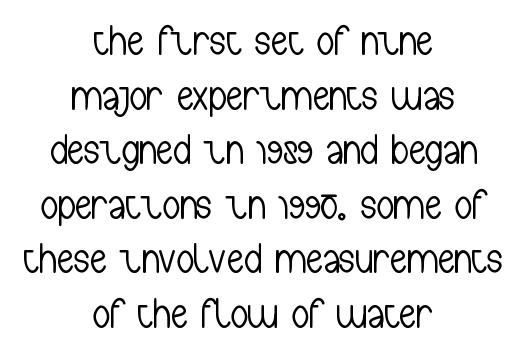
Q: Is the text bold? A: No.
Q: Is the text italic (slanted)? A: No, it is upright.
Q: Is the typeface a serif or a sans-serif typeface? A: Sans-serif.
Q: Is the text underlined? A: No.
Q: How is the paragraph aligned? A: Centered.
Q: Is the spacing between letters normal or unusually wide? A: Normal.
Q: Is the spacing between lines tight, normal or loose? A: Normal.
Q: Width (condensed, normal, or wide)? A: Condensed.
Q: Stroke contrast? A: Low.
Q: x-height? A: Medium.
Q: Monospaced? A: No.
